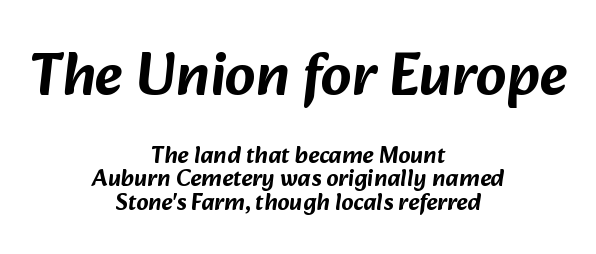
Q: Is the typeface a serif or a sans-serif typeface? A: Sans-serif.
Q: Is the text underlined? A: No.
Q: How is the paragraph aligned? A: Centered.
Q: Is the spacing between letters normal or unusually wide? A: Normal.
Q: Is the spacing between lines tight, normal or loose? A: Tight.
Q: Which block of text is set in a larger size, the first (top) or the second (bottom)? A: The first (top) one.
Q: Width (condensed, normal, or wide)? A: Normal.
Q: Stroke contrast? A: Low.
Q: x-height? A: Medium.
Q: Monospaced? A: No.
